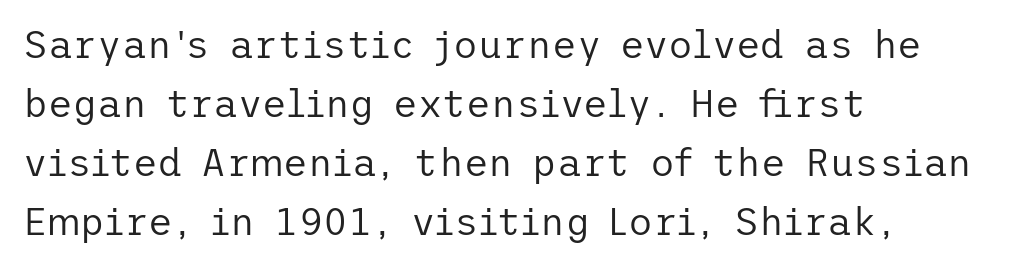
The image shows 38 px regular-weight sans-serif type, upright; set left-aligned, normal line spacing (1.55x), normal letter spacing, not underlined; low stroke contrast and a medium x-height.
